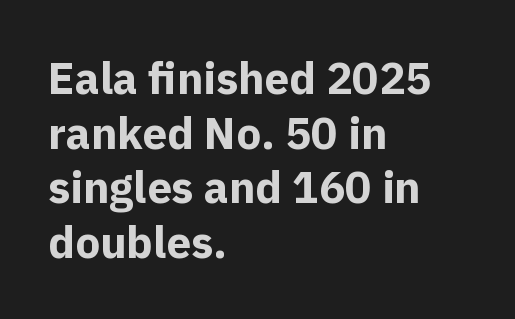
Rendered with straight, roman letterforms. Where is the straight margin? On the left. Lines of text with bare space underneath. Each letter keeps its own natural width here, so spacing adapts to shape.
